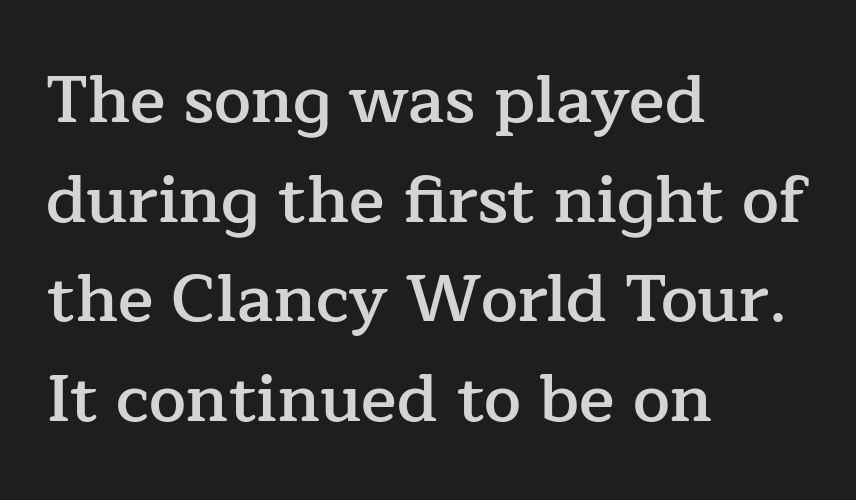
{"serif": "yes", "italic": "no", "bold": "semi", "weight": "semibold", "width": "normal", "stroke_contrast": "low", "x_height": "medium", "monospaced": "no", "underline": "no", "align": "left", "line_spacing": "normal", "line_spacing_ratio": 1.51, "letter_spacing": "normal", "letter_spacing_em": 0.0, "glyph_px": 66}
